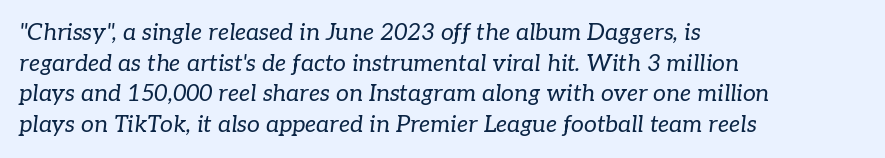
Alignment: flush left. Weight: not bold — regular or lighter. The face used here is rendered with its standard letterfit. Does the lettering tilt? It does — this is italic. The rendering uses a moderate line-height, typical for paragraphs.
